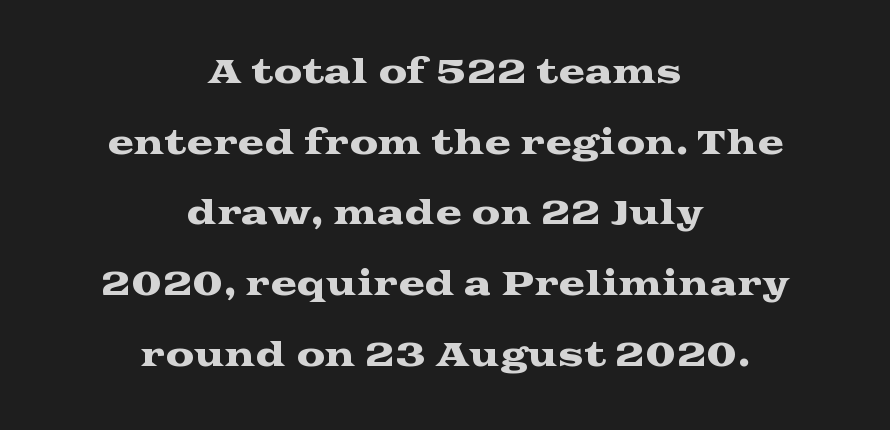
Leading is clearly above the norm, producing a sparse column. This rendering employs a face with finishing strokes, i.e., a serif. You could not count columns in this text — the font is proportionally spaced. Italic: no, the glyphs are upright roman.
